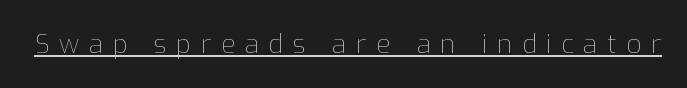
Q: Is the text bold? A: No.
Q: Is the text italic (slanted)? A: No, it is upright.
Q: Is the text underlined? A: Yes.
Q: Is the spacing between letters normal or unusually wide? A: Unusually wide.
